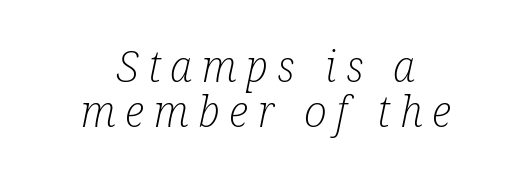
Q: Is the text bold? A: No.
Q: Is the text italic (slanted)? A: Yes, it leans right by about 12 degrees.
Q: Is the typeface a serif or a sans-serif typeface? A: Serif.
Q: Is the text underlined? A: No.
Q: How is the paragraph aligned? A: Centered.
Q: Is the spacing between letters normal or unusually wide? A: Unusually wide.
Q: Is the spacing between lines tight, normal or loose? A: Tight.
Q: Width (condensed, normal, or wide)? A: Condensed.
Q: Stroke contrast? A: Low.
Q: x-height? A: Medium.
Q: Monospaced? A: No.
